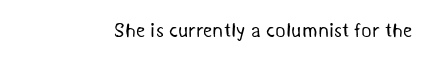
Q: Is the text bold? A: No.
Q: Is the text underlined? A: No.
Q: Is the spacing between letters normal or unusually wide? A: Normal.
